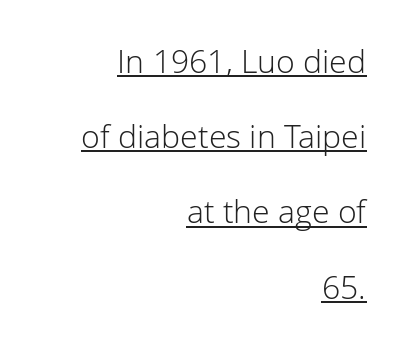
Q: Is the text bold? A: No.
Q: Is the text italic (slanted)? A: No, it is upright.
Q: Is the typeface a serif or a sans-serif typeface? A: Sans-serif.
Q: Is the text underlined? A: Yes.
Q: How is the paragraph aligned? A: Right-aligned.
Q: Is the spacing between letters normal or unusually wide? A: Normal.
Q: Is the spacing between lines tight, normal or loose? A: Loose.
Q: Width (condensed, normal, or wide)? A: Normal.
Q: Stroke contrast? A: Low.
Q: x-height? A: Medium.
Q: Monospaced? A: No.
